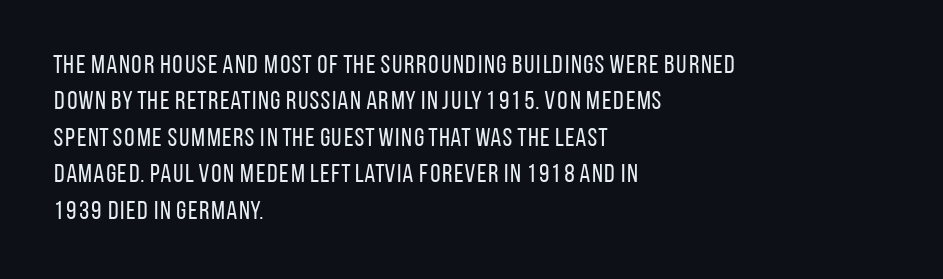
The image shows 26 px text type, upright; set left-aligned, normal line spacing (1.4x), normal letter spacing, not underlined.
